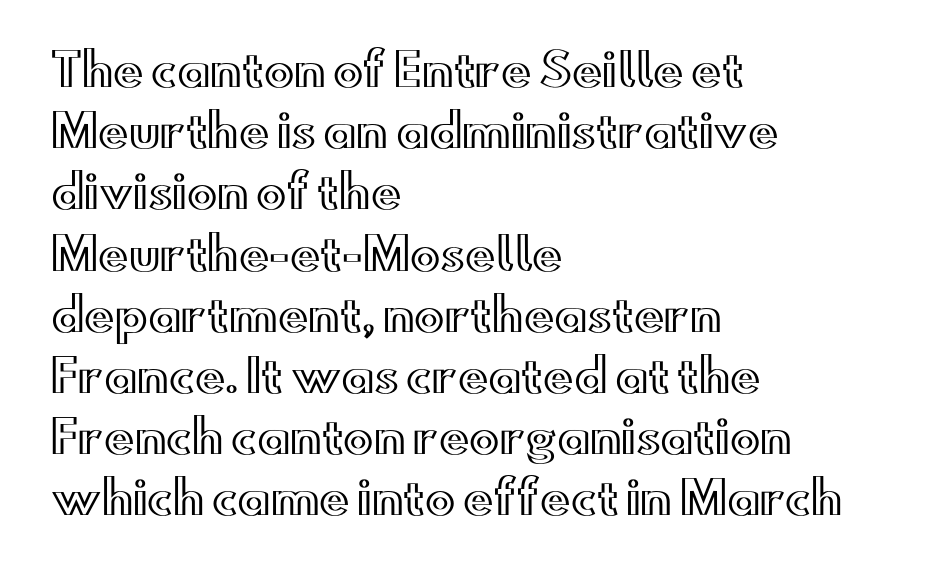
The rag falls on the right side of this text block. Words float on clear page, feet unadorned. This sample uses an upright cut, with every glyph sitting square on the baseline. Each new line begins a customary step beneath the previous one.
